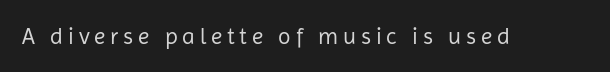
The image shows 23 px text type, upright; set unusually wide letter spacing (+0.21 em), not underlined.
